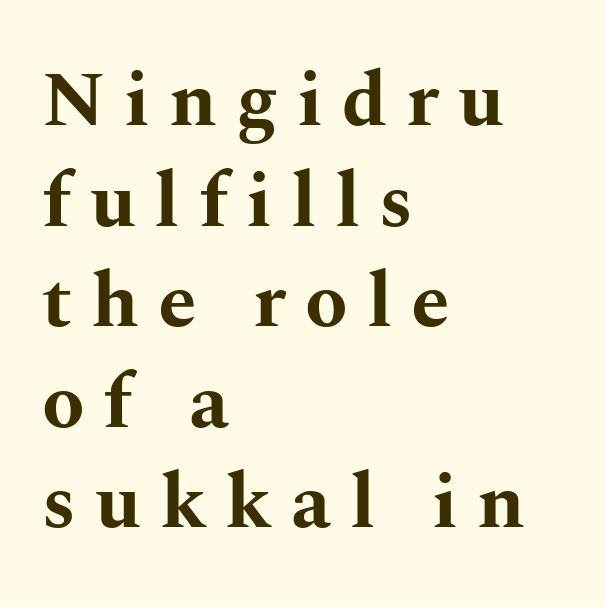
{"serif": "yes", "italic": "no", "bold": "yes", "weight": "bold", "width": "wide", "stroke_contrast": "medium", "x_height": "medium", "monospaced": "no", "underline": "no", "align": "left", "line_spacing": "normal", "line_spacing_ratio": 1.29, "letter_spacing": "wide", "letter_spacing_em": 0.24, "glyph_px": 78}
